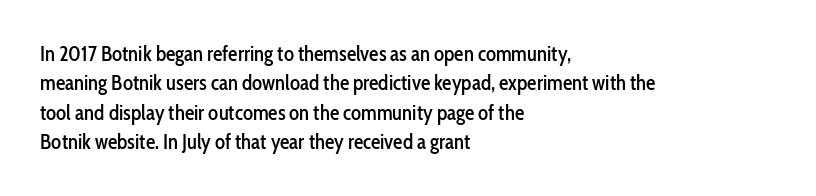
Q: Is the text italic (slanted)? A: No, it is upright.
Q: Is the text underlined? A: No.
Q: How is the paragraph aligned? A: Left-aligned.
Q: Is the spacing between letters normal or unusually wide? A: Normal.
Q: Is the spacing between lines tight, normal or loose? A: Normal.
